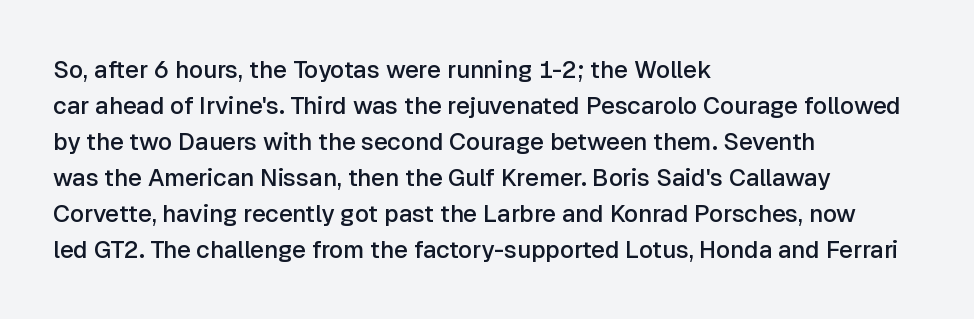
The type is set solid horizontally, with unmodified tracking. The space beneath each line is pristine and unruled. The passage shown stacks its lines at a standard gap. Visually the block forms a straight wall on the left and a jagged coastline on the right. The characters look somewhat weighty, a semibold short of true bold.
